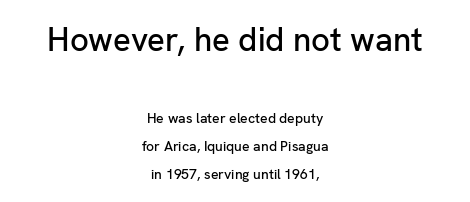
The image shows 33 px sans-serif type, upright; set centered, loose line spacing (1.97x), normal letter spacing, not underlined; the first (top) block is 2.36x larger; low stroke contrast and a medium x-height.
